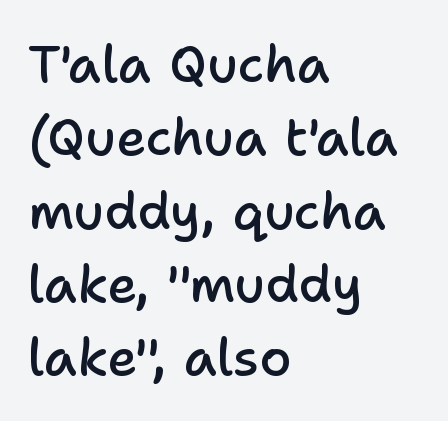
{"serif": "no", "italic": "no", "bold": "semi", "weight": "semibold", "width": "normal", "stroke_contrast": "low", "x_height": "medium", "monospaced": "no", "underline": "no", "align": "left", "line_spacing": "normal", "line_spacing_ratio": 1.41, "letter_spacing": "normal", "letter_spacing_em": 0.0, "glyph_px": 52}
